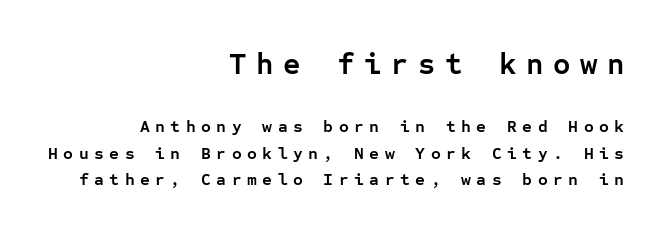
Q: Is the text bold? A: Yes.
Q: Is the text italic (slanted)? A: No, it is upright.
Q: Is the typeface a serif or a sans-serif typeface? A: Sans-serif.
Q: Is the text underlined? A: No.
Q: How is the paragraph aligned? A: Right-aligned.
Q: Is the spacing between letters normal or unusually wide? A: Unusually wide.
Q: Is the spacing between lines tight, normal or loose? A: Normal.
Q: Which block of text is set in a larger size, the first (top) or the second (bottom)? A: The first (top) one.
Q: Width (condensed, normal, or wide)? A: Normal.
Q: Stroke contrast? A: Low.
Q: x-height? A: Medium.
Q: Monospaced? A: Yes.
